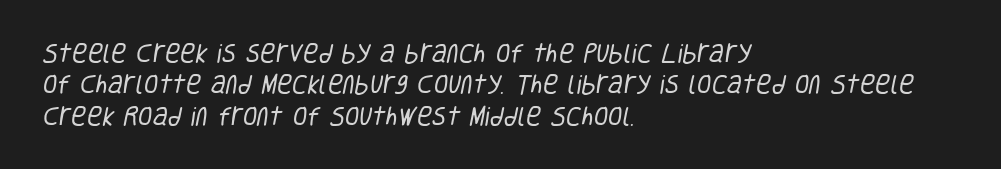
Horizontally, the lines are justified to the leading edge only. The space directly below the letters is spotless. There is no visible air inserted between adjacent glyphs. The face looks like a standard text weight, possibly lighter.
